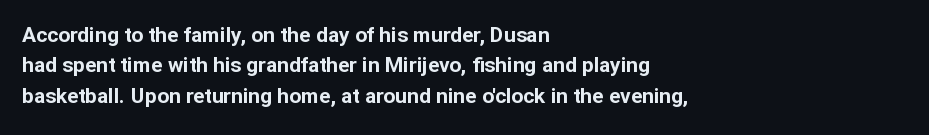
Notice how the stems are strictly vertical — no italics here. These words are printed bold, with thick strokes throughout. Leading: standard. You could call the tracking neutral — neither tight nor loose. The rendering anchors every line to the left-hand side. The words here are not underlined.
